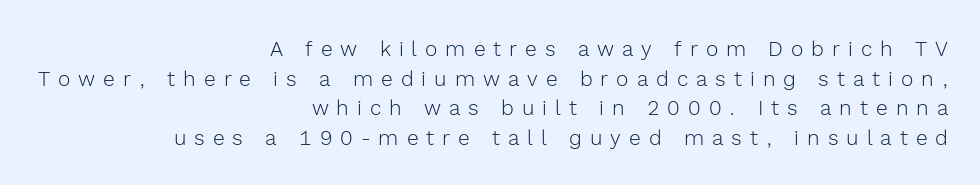
Q: Is the text bold? A: No.
Q: Is the text italic (slanted)? A: No, it is upright.
Q: Is the text underlined? A: No.
Q: How is the paragraph aligned? A: Right-aligned.
Q: Is the spacing between letters normal or unusually wide? A: Unusually wide.
Q: Is the spacing between lines tight, normal or loose? A: Normal.
